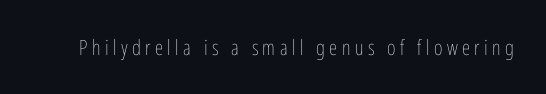
Q: Is the text bold? A: No.
Q: Is the text italic (slanted)? A: No, it is upright.
Q: Is the text underlined? A: No.
Q: Is the spacing between letters normal or unusually wide? A: Unusually wide.
